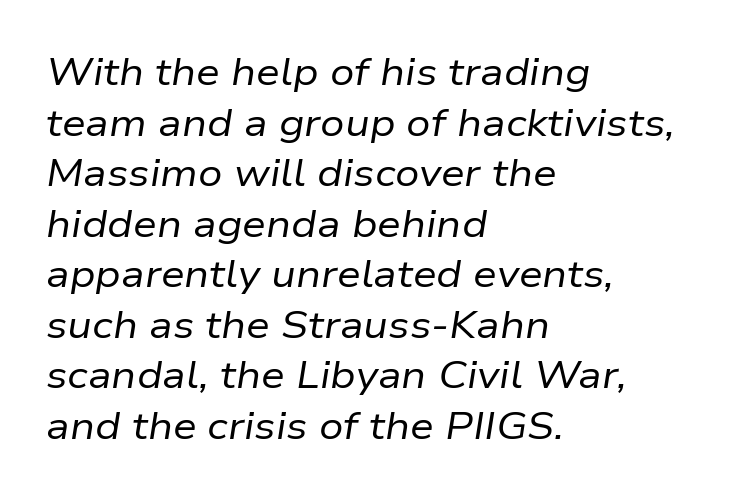
The image shows 38 px regular-weight type, italic (leaning right); set left-aligned, normal line spacing (1.33x), normal letter spacing, not underlined; low stroke contrast and a medium x-height.
